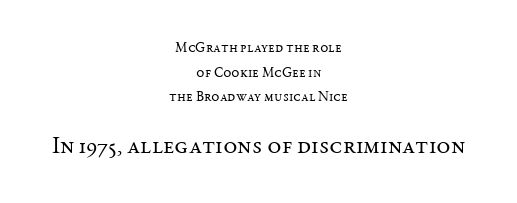
{"italic": "no", "bold": "no", "underline": "no", "align": "center", "line_spacing_ratio": 1.76, "letter_spacing": "normal", "letter_spacing_em": 0.0, "larger_block": "second", "size_ratio": 1.71, "glyph_px": 24}
